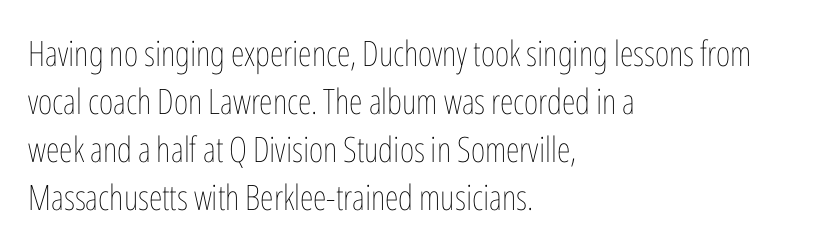
Q: Is the text bold? A: No.
Q: Is the text italic (slanted)? A: No, it is upright.
Q: Is the text underlined? A: No.
Q: How is the paragraph aligned? A: Left-aligned.
Q: Is the spacing between letters normal or unusually wide? A: Normal.
Q: Is the spacing between lines tight, normal or loose? A: Normal.
Q: Width (condensed, normal, or wide)? A: Condensed.
Q: Stroke contrast? A: Low.
Q: x-height? A: Medium.
Q: Monospaced? A: No.
